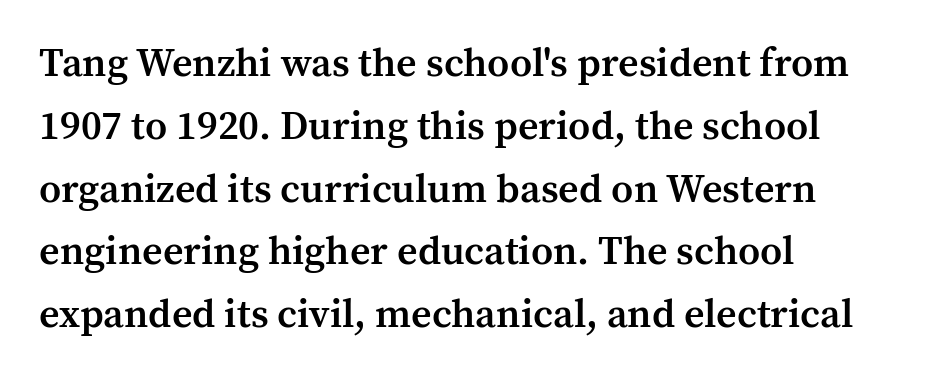
{"serif": "yes", "italic": "no", "bold": "semi", "weight": "semibold", "width": "normal", "stroke_contrast": "medium", "x_height": "medium", "monospaced": "no", "underline": "no", "align": "left", "line_spacing": "normal", "line_spacing_ratio": 1.57, "letter_spacing": "normal", "letter_spacing_em": 0.0, "glyph_px": 40}
